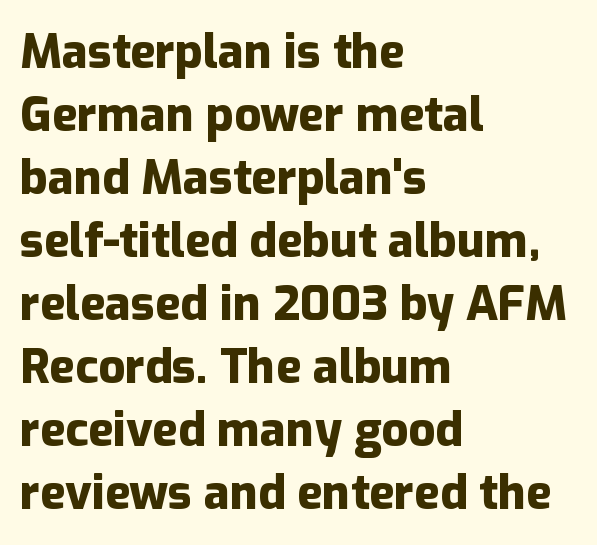
The image shows 47 px heavy sans-serif type, upright; set left-aligned, normal line spacing (1.34x), normal letter spacing, not underlined; low stroke contrast and a medium x-height.
